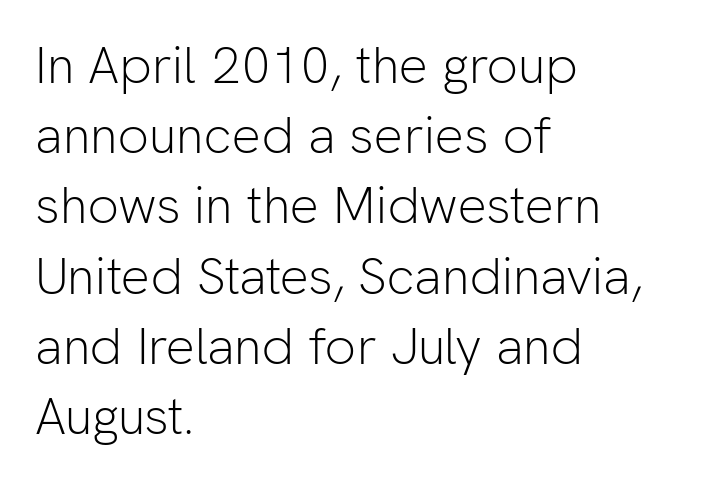
Q: Is the text bold? A: No.
Q: Is the text italic (slanted)? A: No, it is upright.
Q: Is the typeface a serif or a sans-serif typeface? A: Sans-serif.
Q: Is the text underlined? A: No.
Q: How is the paragraph aligned? A: Left-aligned.
Q: Is the spacing between letters normal or unusually wide? A: Normal.
Q: Is the spacing between lines tight, normal or loose? A: Normal.
Q: Width (condensed, normal, or wide)? A: Normal.
Q: Stroke contrast? A: Low.
Q: x-height? A: Medium.
Q: Monospaced? A: No.
